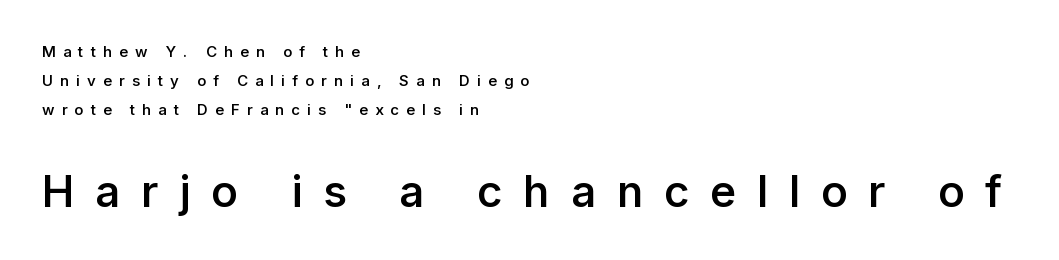
The image shows 44 px semibold sans-serif type, upright; set left-aligned, loose line spacing (1.92x), unusually wide letter spacing (+0.47 em), not underlined; the second (bottom) block is 2.93x larger; low stroke contrast and a medium x-height.
